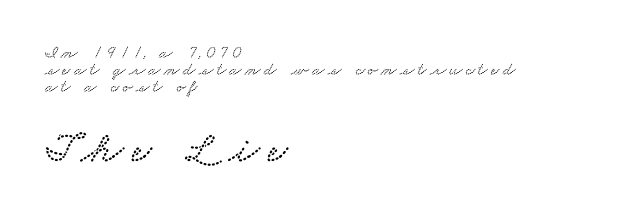
{"serif": "yes", "width": "wide", "stroke_contrast": "low", "x_height": "small", "monospaced": "no", "underline": "no", "align": "left", "line_spacing": "tight", "line_spacing_ratio": 0.95, "larger_block": "second", "size_ratio": 2.44, "glyph_px": 44}
